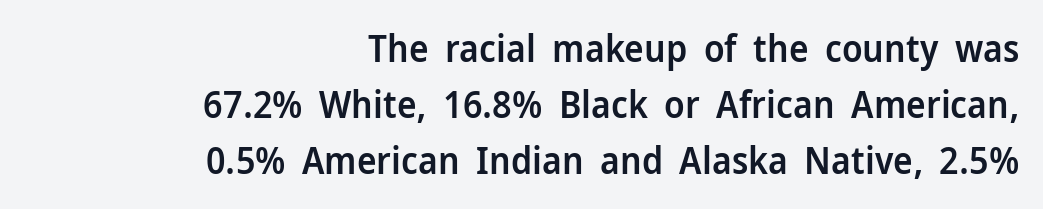
{"serif": "no", "italic": "no", "bold": "semi", "weight": "semibold", "width": "normal", "stroke_contrast": "low", "x_height": "medium", "monospaced": "no", "underline": "no", "align": "right", "line_spacing": "normal", "line_spacing_ratio": 1.51, "letter_spacing": "normal", "letter_spacing_em": 0.0, "glyph_px": 37}
